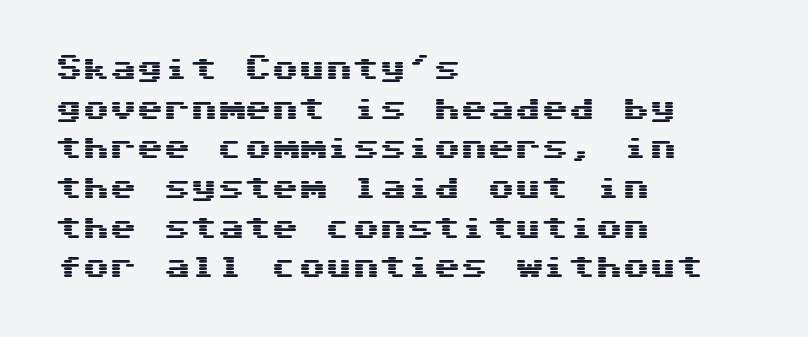
Q: Is the text italic (slanted)? A: No, it is upright.
Q: Is the text underlined? A: No.
Q: How is the paragraph aligned? A: Left-aligned.
Q: Is the spacing between letters normal or unusually wide? A: Normal.
Q: Is the spacing between lines tight, normal or loose? A: Normal.
